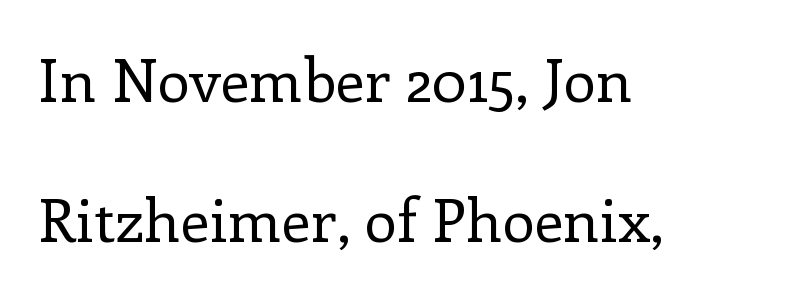
No letter is thick-stroked: the sample isn't bold. Typographically, this falls in the serif category. Interline gaps are noticeably wide in this sample. Ordinary non-slanted type is in use.
